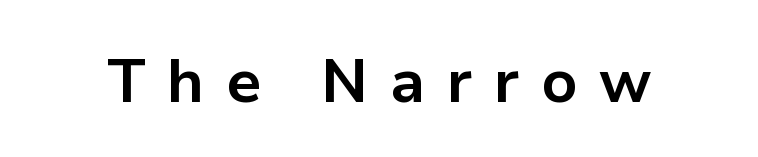
The image shows 61 px bold sans-serif type, upright; set unusually wide letter spacing (+0.35 em), not underlined; low stroke contrast and a medium x-height.
